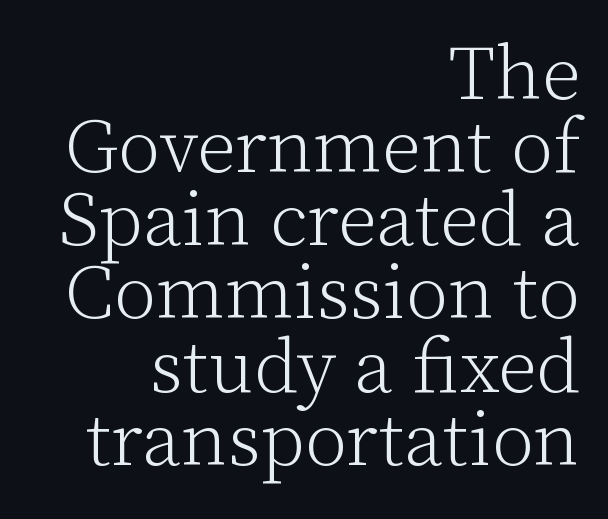
A clean baseline with only descenders dipping below it. Look at the tracking — it's just the regular setting, nothing added. Notice how the stems are strictly vertical — no italics here. The designer went with a serif here, giving each stem small feet.
